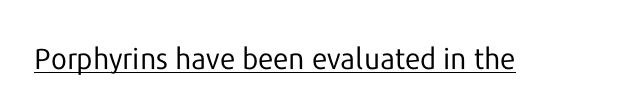
The image shows 29 px regular-weight sans-serif type, upright; set normal letter spacing, underlined; low stroke contrast and a medium x-height.
